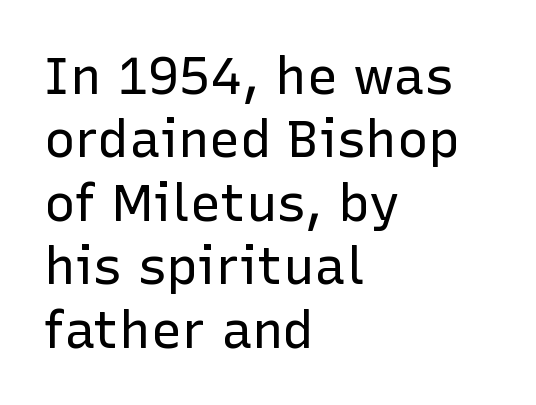
{"serif": "no", "italic": "no", "bold": "no", "weight": "regular", "width": "normal", "stroke_contrast": "low", "x_height": "medium", "monospaced": "no", "underline": "no", "align": "left", "line_spacing_ratio": 1.22, "letter_spacing": "normal", "letter_spacing_em": 0.0, "glyph_px": 52}
